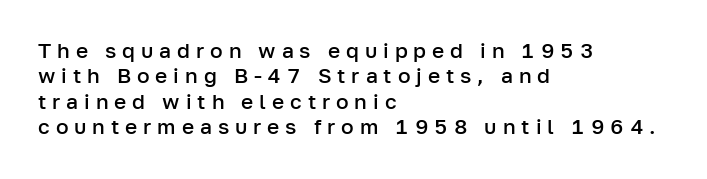
The image shows 21 px text type, upright; set left-aligned, line spacing 1.21x, unusually wide letter spacing (+0.28 em), not underlined.
